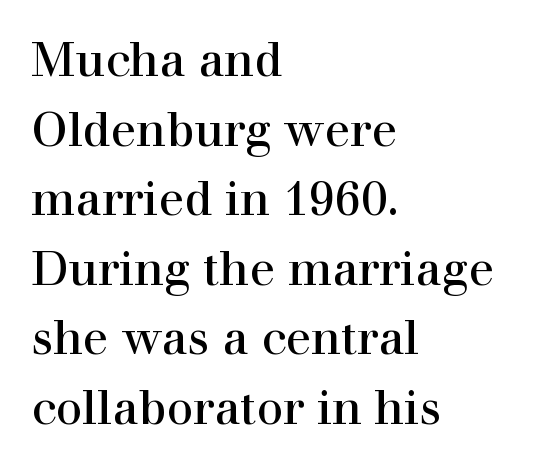
Q: Is the text bold? A: No.
Q: Is the text italic (slanted)? A: No, it is upright.
Q: Is the typeface a serif or a sans-serif typeface? A: Serif.
Q: Is the text underlined? A: No.
Q: How is the paragraph aligned? A: Left-aligned.
Q: Is the spacing between letters normal or unusually wide? A: Normal.
Q: Is the spacing between lines tight, normal or loose? A: Normal.
Q: Width (condensed, normal, or wide)? A: Normal.
Q: Stroke contrast? A: High.
Q: x-height? A: Medium.
Q: Monospaced? A: No.
